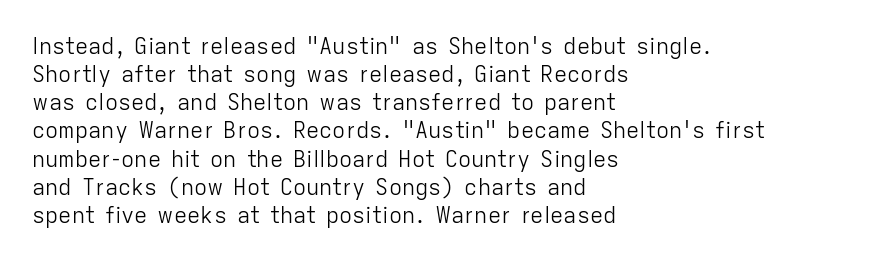
Normally led — the rows are evenly, conventionally spaced. Underlining? Definitely not there. The axis of the letterforms is exactly vertical. The passage is arranged the way most books set body copy — flush left. Default kerning and tracking; the words read as compact shapes.
